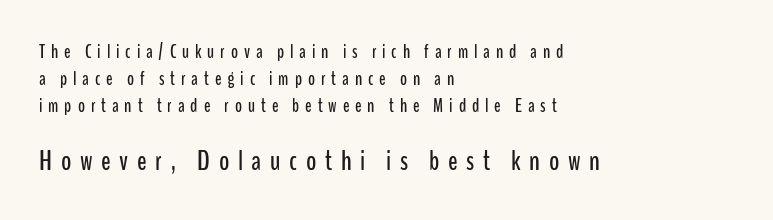
{"serif": "no", "italic": "no", "width": "condensed", "stroke_contrast": "low", "x_height": "medium", "monospaced": "no", "underline": "no", "align": "left", "line_spacing": "normal", "line_spacing_ratio": 1.42, "letter_spacing": "wide", "letter_spacing_em": 0.31, "larger_block": "second", "size_ratio": 1.47, "glyph_px": 28}
